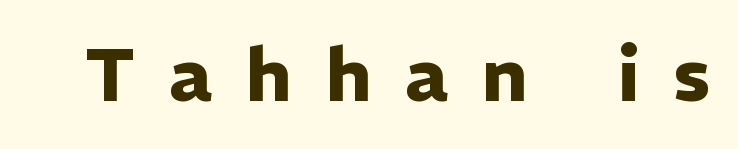
Has an underline been added? It has not. The rendering inserts visible extra space after every character. Is this a fixed-width face? No — the glyphs have proportional, varying widths. Notice how thick the strokes are: this is what a full bold looks like. No italicization has been applied; the sample stays upright.
